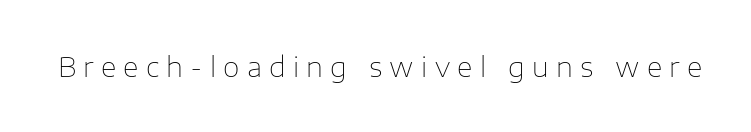
Unlike italic type, these characters show no tilt at all. Compared with typical body copy, the letter spacing here is much looser. Honestly, there is no underline to notice here at all. The passage shown is not bold in any degree.
